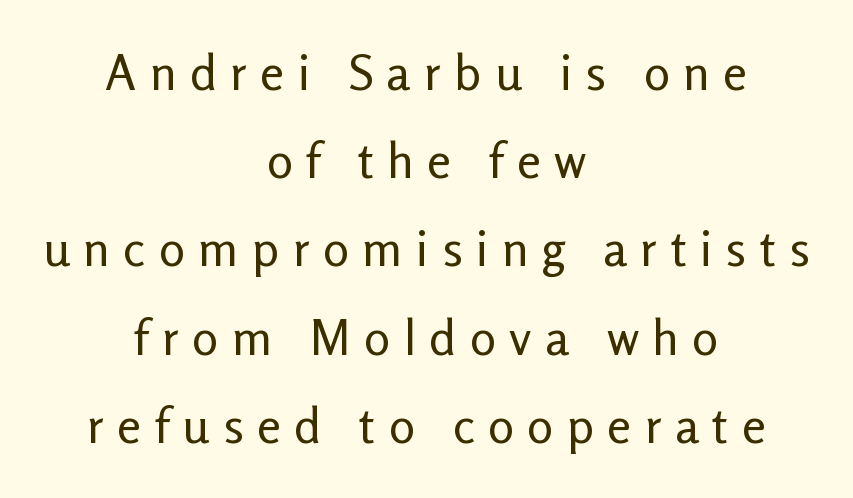
The image shows 49 px regular-weight sans-serif type, upright; set centered, line spacing 1.8x, unusually wide letter spacing (+0.27 em), not underlined; low stroke contrast and a medium x-height.
